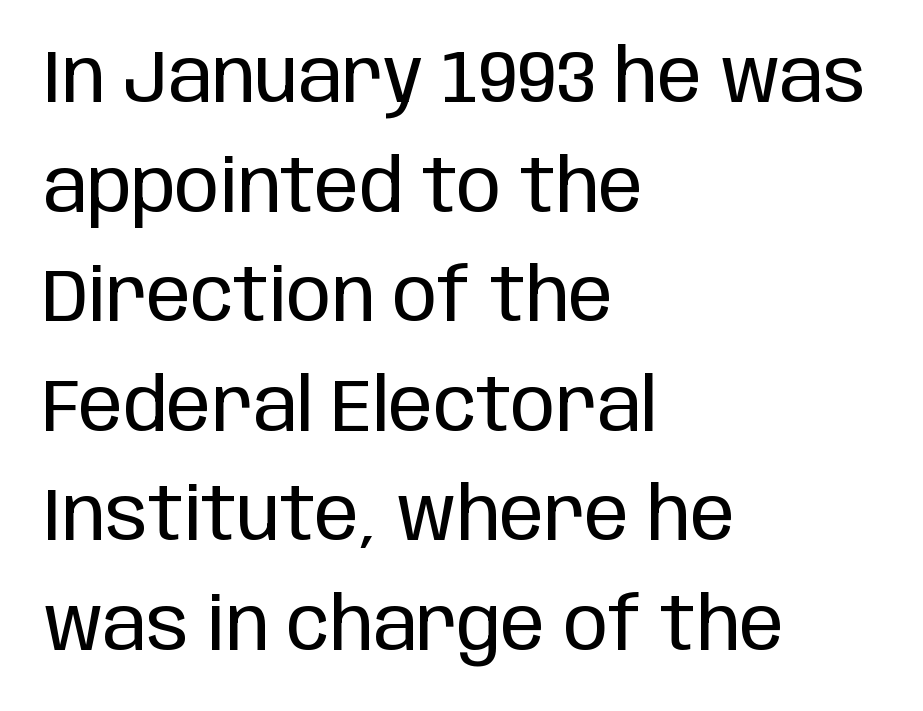
The image shows 74 px regular-weight, condensed sans-serif type, upright; set left-aligned, normal line spacing (1.48x), normal letter spacing, not underlined; low stroke contrast and a large x-height.
